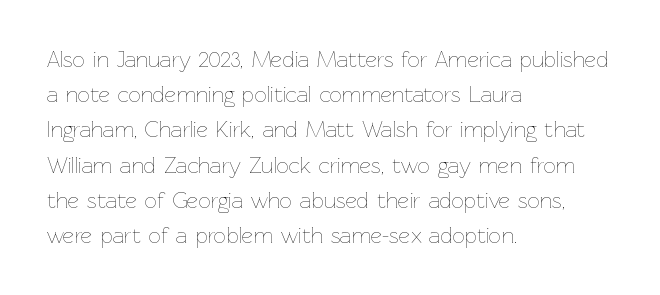
{"italic": "no", "bold": "no", "underline": "no", "align": "left", "line_spacing": "normal", "line_spacing_ratio": 1.6, "letter_spacing": "normal", "letter_spacing_em": 0.0, "glyph_px": 22}
